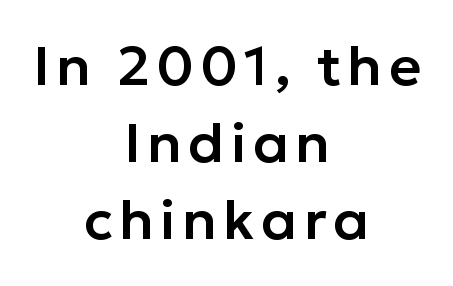
The passage shown is typed in a proportional face where columns would drift. Baseline-to-baseline distance is the conventional proportion of letter height. The zone under the glyphs is completely vacant. The font's upright variant was chosen for this text.
